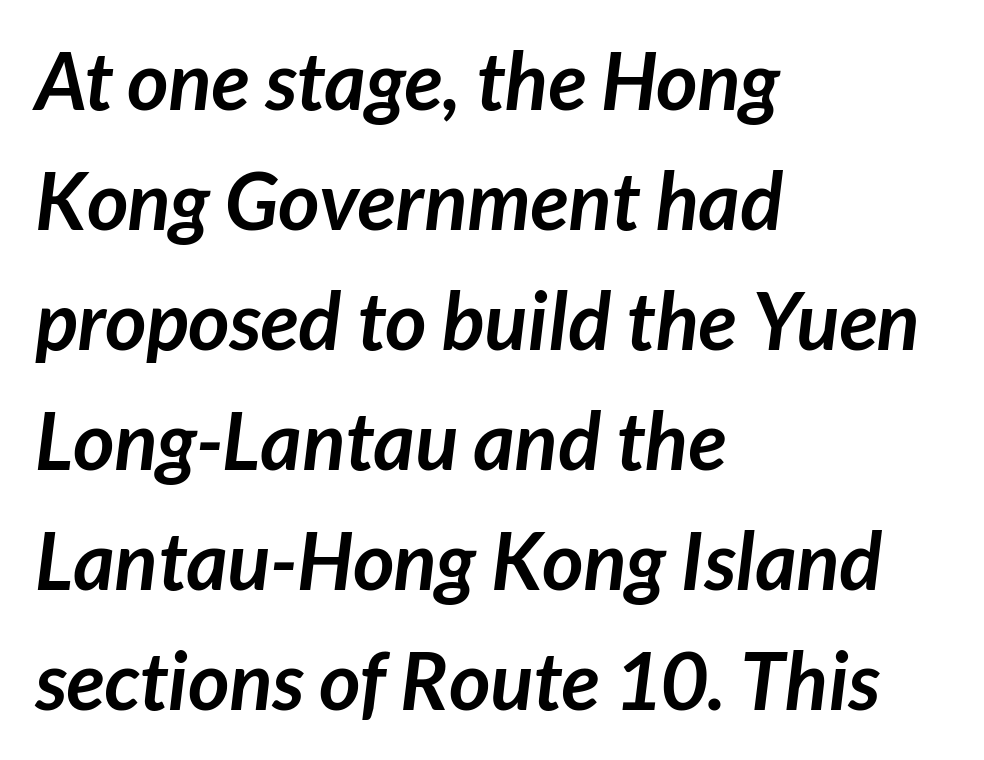
Weight: bold. The space between consecutive lines is moderate. This is sans-serif lettering, the kind often seen on screens and signage. This sample uses plain, unmodified letter spacing. Just letters on the line, the space beneath them empty.
